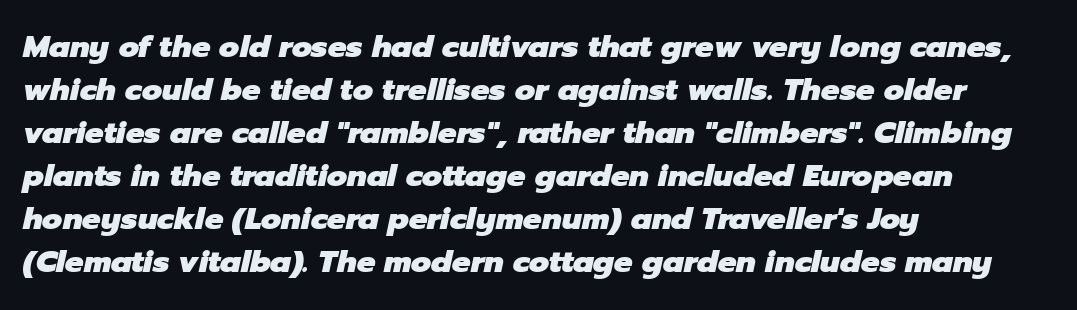
{"italic": "yes", "lean": "right", "slant_degrees": 12, "bold": "yes", "weight": "heavy", "width": "normal", "stroke_contrast": "low", "x_height": "medium", "monospaced": "no", "underline": "no", "align": "left", "line_spacing": "normal", "line_spacing_ratio": 1.39, "letter_spacing": "normal", "letter_spacing_em": 0.0, "glyph_px": 31}
